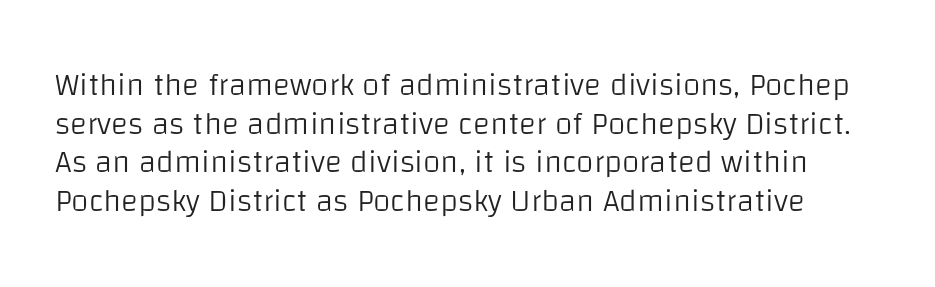
The image shows 32 px light sans-serif type, upright; set line spacing 1.21x, normal letter spacing, not underlined; low stroke contrast and a large x-height.
